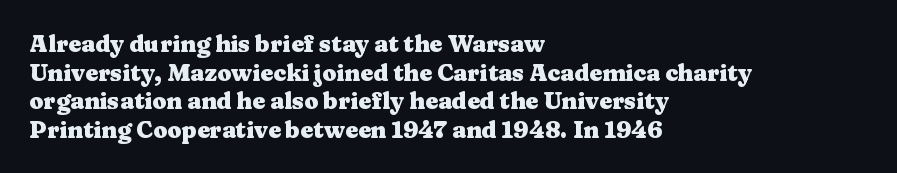
Every character sits straight up, as roman type does. Stroke thickness is high; the sample reads as a true bold. Inter-character spacing is left at the font's built-in metrics. Casual observation: everything's shoved over to the left. The specimen omits any rule beneath the text block's lines.
